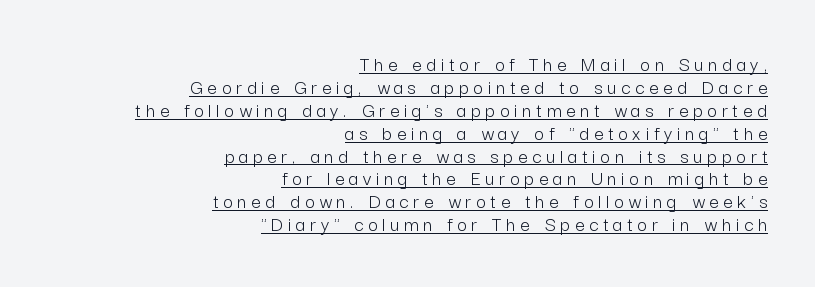
The image shows 21 px text type, upright; set right-aligned, tight line spacing (1.09x), unusually wide letter spacing (+0.23 em), underlined.
